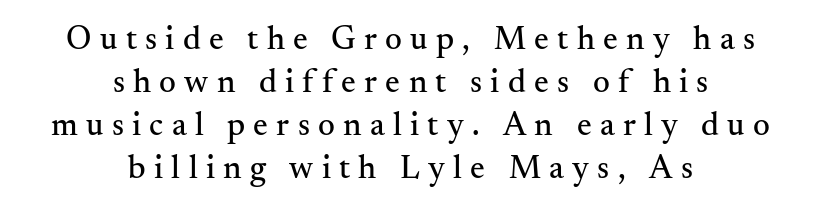
The image shows 33 px serif type, upright; set centered, normal line spacing (1.3x), unusually wide letter spacing (+0.25 em), not underlined; medium stroke contrast and a small x-height.
